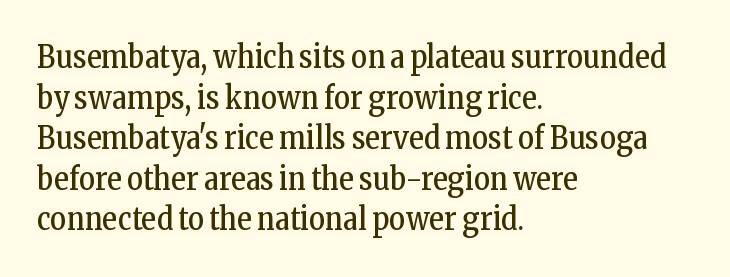
Serif or sans? Serif — the stroke terminals have little feet. The lines in this sample share a left origin and differ only in where they stop. Every stem runs plumb, perpendicular to the baseline. Lines of text with bare space underneath. Vertical stems look standard width or narrower in stroke. This sample has the flowing, uneven cadence of proportional lettering.
